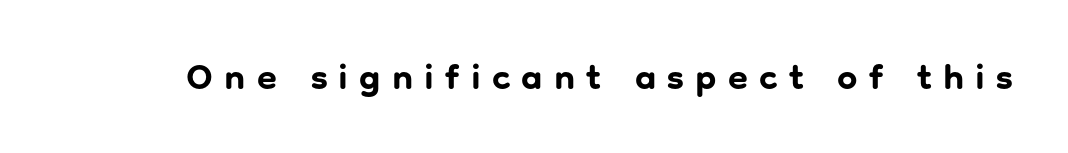
{"serif": "no", "italic": "no", "bold": "yes", "weight": "bold", "width": "normal", "stroke_contrast": "low", "x_height": "medium", "monospaced": "no", "underline": "no", "letter_spacing": "wide", "letter_spacing_em": 0.31, "glyph_px": 36}
